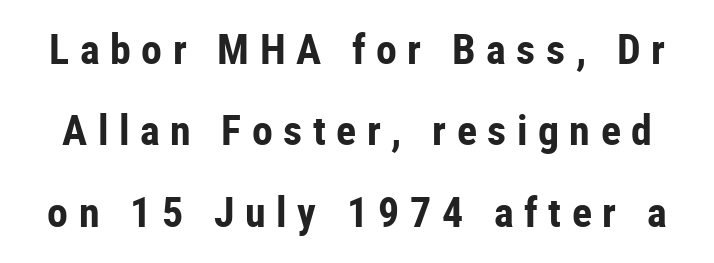
The passage shown is typeset with a sans-serif family. Inter-character spacing is expanded well beyond the font's built-in metrics. The baseline area is clear. The typography opts for an upright posture over an oblique one. Strong, thick strokes mark this as bold type. Honestly, the rows look like they've been pulled way apart.
